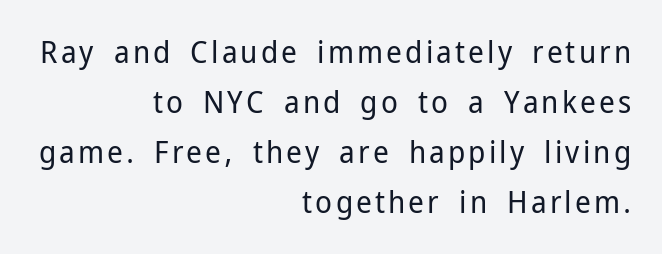
Notice how the passage keeps a crisp vertical edge on the right only. What kind of face is this? One without serifs — a sans. The letters stand upright; this is a roman face. No word sits above an underline. No chunkiness to these letters — they're not bold.
